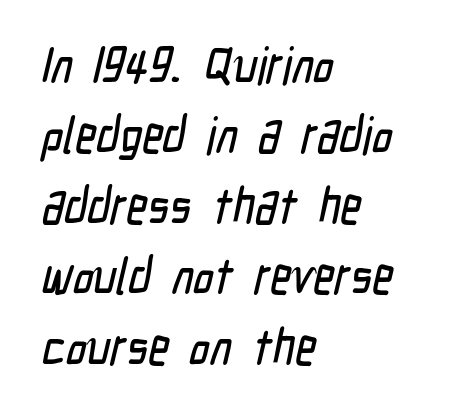
The image shows 51 px condensed sans-serif type; set left-aligned, normal line spacing (1.38x), normal letter spacing, not underlined; low stroke contrast and a medium x-height.
